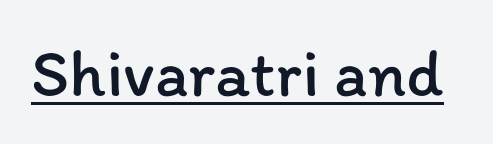
{"italic": "no", "bold": "no", "weight": "regular", "width": "normal", "stroke_contrast": "low", "x_height": "medium", "monospaced": "no", "underline": "yes", "letter_spacing": "normal", "letter_spacing_em": 0.0, "glyph_px": 68}
